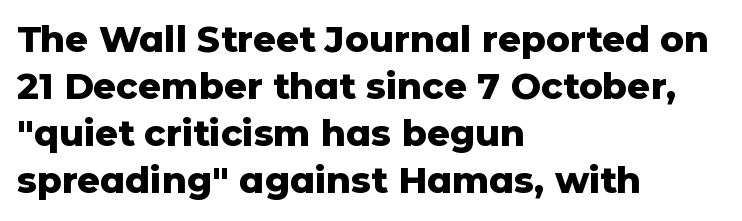
The image shows 36 px heavy sans-serif type, upright; set left-aligned, normal line spacing (1.31x), normal letter spacing, not underlined; low stroke contrast and a medium x-height.
